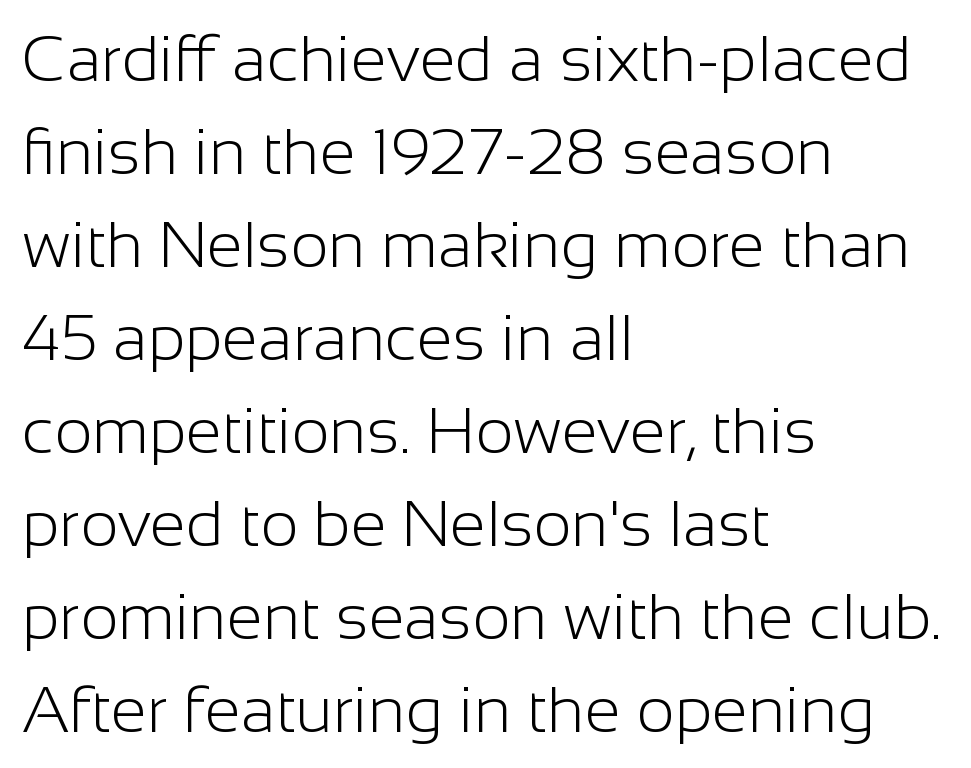
The lettering stays uniformly vertical, giving the passage a roman look. To sum up the face: it is a sans, with no serifs. The letters sit at their default tracking, neither squeezed nor spread. On a weight scale, this lands at 450 or below.
